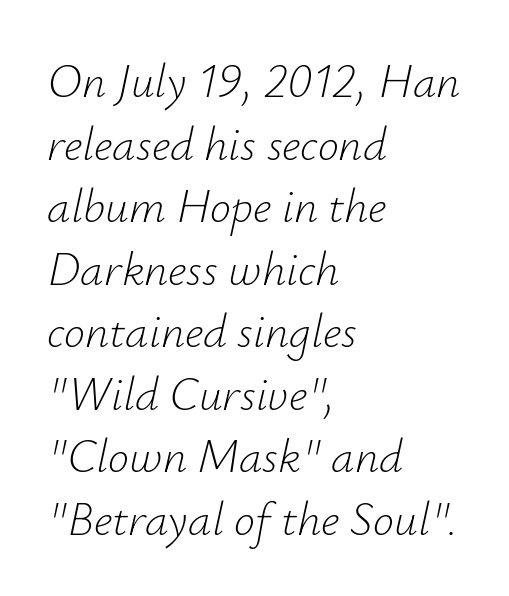
Q: Is the text bold? A: No.
Q: Is the text italic (slanted)? A: Yes, it leans right by about 12 degrees.
Q: Is the text underlined? A: No.
Q: How is the paragraph aligned? A: Left-aligned.
Q: Is the spacing between letters normal or unusually wide? A: Normal.
Q: Is the spacing between lines tight, normal or loose? A: Normal.
Q: Width (condensed, normal, or wide)? A: Normal.
Q: Stroke contrast? A: Low.
Q: x-height? A: Small.
Q: Monospaced? A: No.
